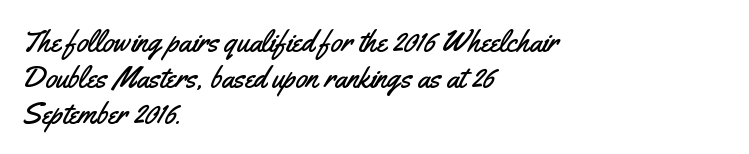
Look at the tracking — it's just the regular setting, nothing added. Visually the block forms a straight wall on the left and a jagged coastline on the right. You can tell from the bare stems that sans-serif type was used. The rendering uses natural spacing where letterforms have individual widths. The foot of each line stays bare and open.
